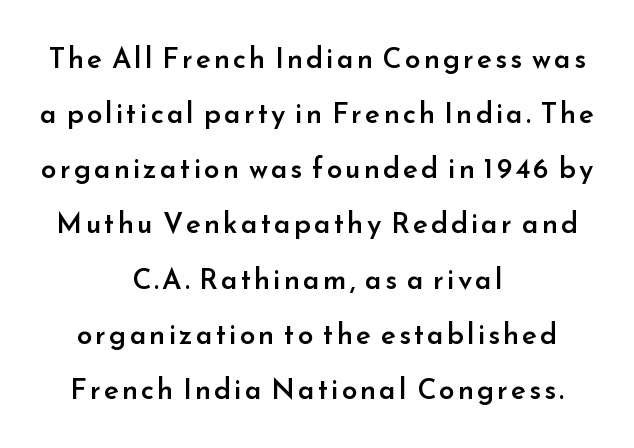
Quick note: underline off. A somewhat darkened texture: the type is semibold rather than bold. The lines in this sample share a center point and differ in where they start and stop. Posture: upright roman. Unlike a traditional serif, this face leaves its strokes unadorned. The face used here is proportionally spaced, like ordinary book or web type.
